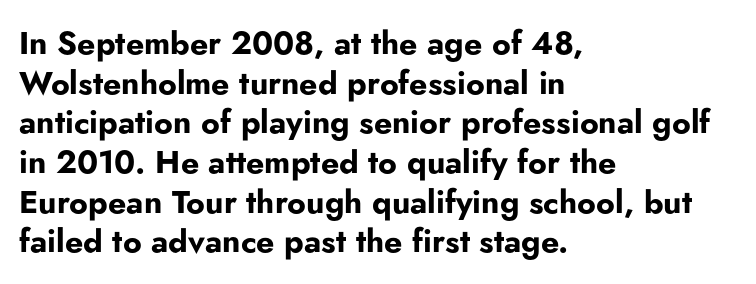
Q: Is the text bold? A: Yes.
Q: Is the text italic (slanted)? A: No, it is upright.
Q: Is the typeface a serif or a sans-serif typeface? A: Sans-serif.
Q: Is the text underlined? A: No.
Q: How is the paragraph aligned? A: Left-aligned.
Q: Is the spacing between letters normal or unusually wide? A: Normal.
Q: Width (condensed, normal, or wide)? A: Normal.
Q: Stroke contrast? A: Low.
Q: x-height? A: Small.
Q: Monospaced? A: No.
